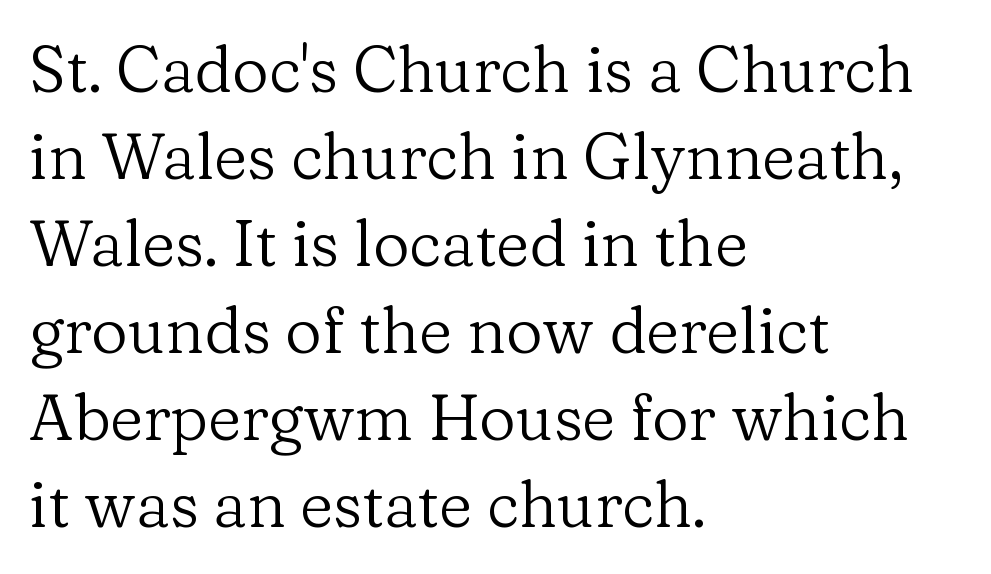
Look at the bottom of the vertical strokes: they flare into serifs here. If you measured baseline to baseline, you'd find a middling distance. A quiet, ordinary-to-light weight characterises the typeface. These lines are set flush left with a ragged right edge.
